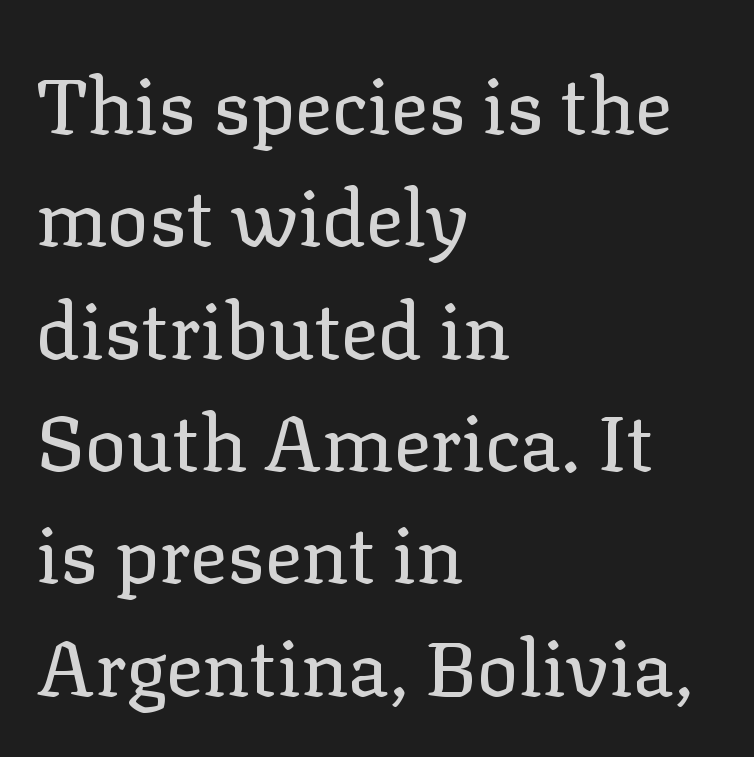
The image shows 78 px regular-weight serif type, upright; set left-aligned, normal line spacing (1.44x), normal letter spacing, not underlined; low stroke contrast and a medium x-height.
